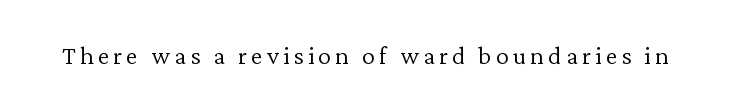
{"italic": "no", "bold": "no", "underline": "no", "glyph_px": 26}
